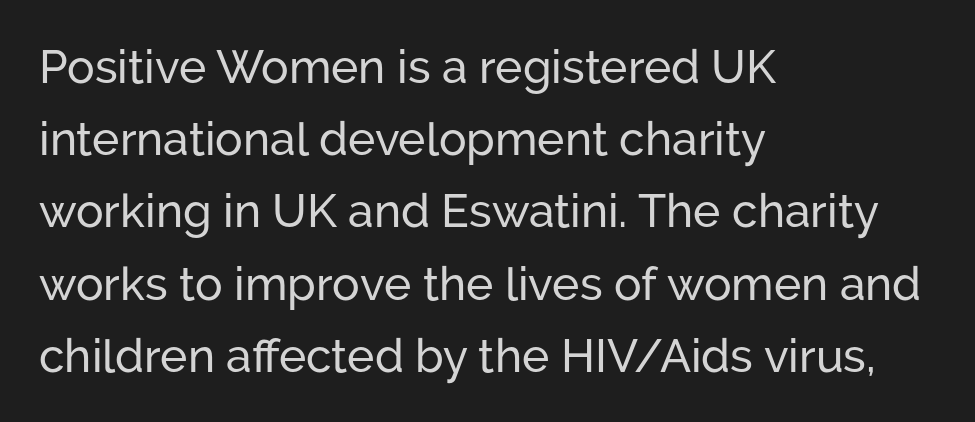
Between one letter and the next there's only the usual sliver of space. Do the letters lean? They stand straight. Font category for this specimen: sans-serif. The space beneath each line is pristine and unruled.
